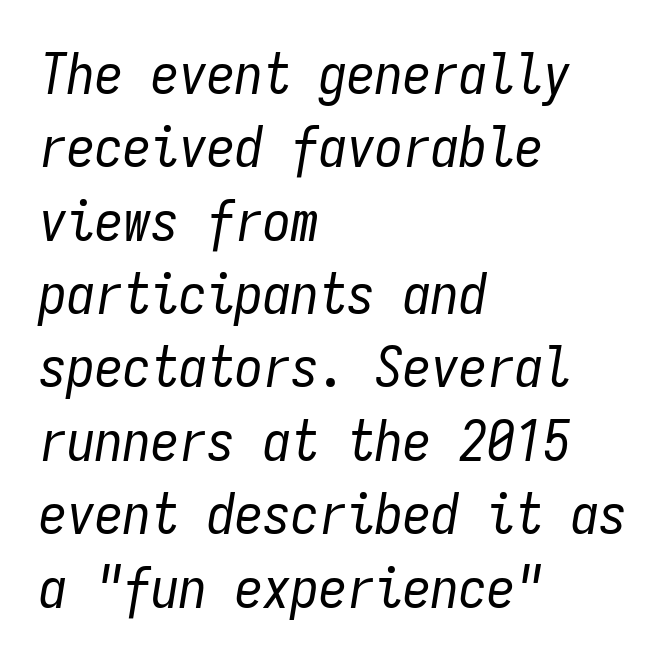
The image shows 56 px regular-weight, condensed type, italic (leaning right), monospaced; set left-aligned, normal line spacing (1.31x), normal letter spacing, not underlined; low stroke contrast and a medium x-height.
